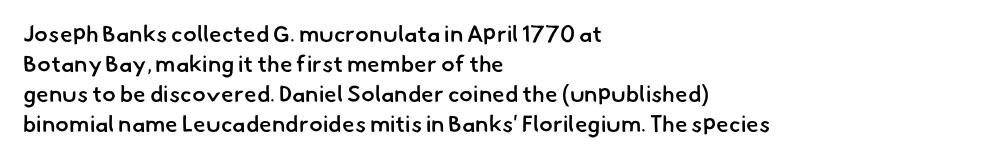
Q: Is the text bold? A: Semi-bold.
Q: Is the text underlined? A: No.
Q: How is the paragraph aligned? A: Left-aligned.
Q: Is the spacing between letters normal or unusually wide? A: Normal.
Q: Is the spacing between lines tight, normal or loose? A: Normal.
